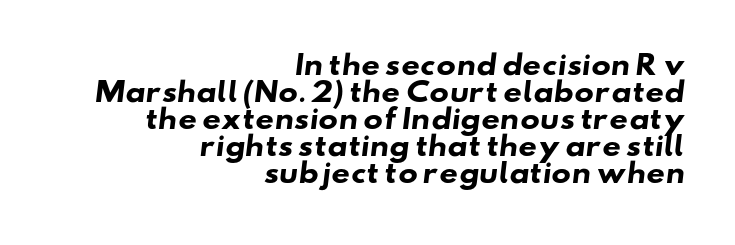
The sample has been set heavy, in full bold. Has an underline been added? It has not. Closely set lines give the paragraph a compact silhouette. The lines are quadded right. Caption: standard tracking, unaltered.
